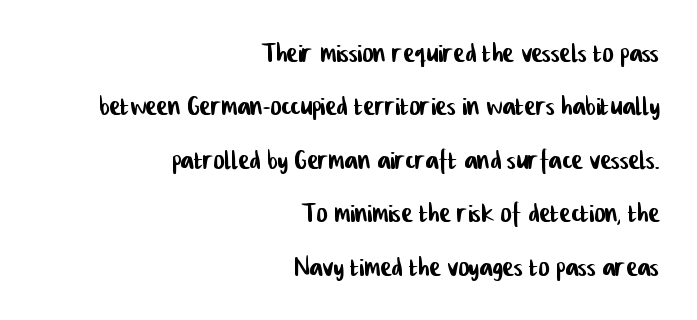
Q: Is the typeface a serif or a sans-serif typeface? A: Sans-serif.
Q: Is the text underlined? A: No.
Q: How is the paragraph aligned? A: Right-aligned.
Q: Is the spacing between letters normal or unusually wide? A: Normal.
Q: Is the spacing between lines tight, normal or loose? A: Normal.
Q: Width (condensed, normal, or wide)? A: Condensed.
Q: Stroke contrast? A: Low.
Q: x-height? A: Medium.
Q: Monospaced? A: No.
